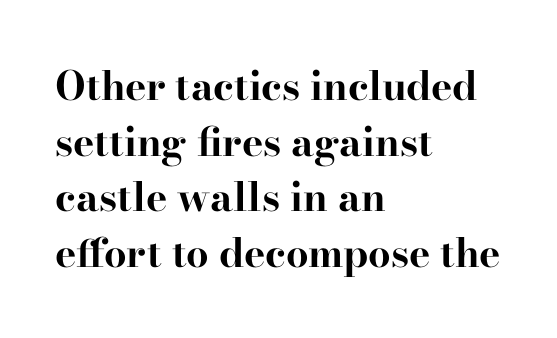
Q: Is the text bold? A: Yes.
Q: Is the text italic (slanted)? A: No, it is upright.
Q: Is the typeface a serif or a sans-serif typeface? A: Serif.
Q: Is the text underlined? A: No.
Q: How is the paragraph aligned? A: Left-aligned.
Q: Is the spacing between letters normal or unusually wide? A: Normal.
Q: Is the spacing between lines tight, normal or loose? A: Normal.
Q: Width (condensed, normal, or wide)? A: Wide.
Q: Stroke contrast? A: High.
Q: x-height? A: Small.
Q: Monospaced? A: No.
